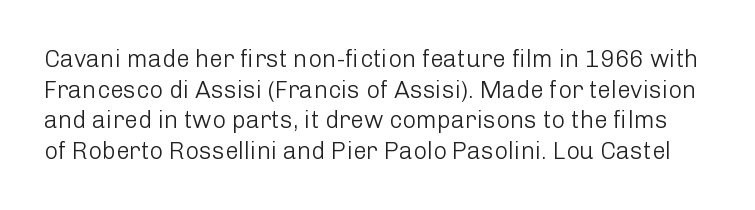
Q: Is the text bold? A: No.
Q: Is the text italic (slanted)? A: No, it is upright.
Q: Is the text underlined? A: No.
Q: Is the spacing between letters normal or unusually wide? A: Normal.
Q: Is the spacing between lines tight, normal or loose? A: Normal.
